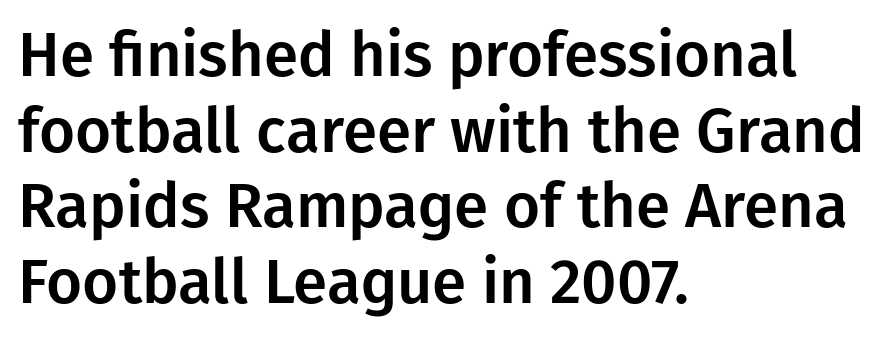
The image shows 62 px sans-serif type, upright; set left-aligned, line spacing 1.22x, normal letter spacing, not underlined; low stroke contrast and a medium x-height.
